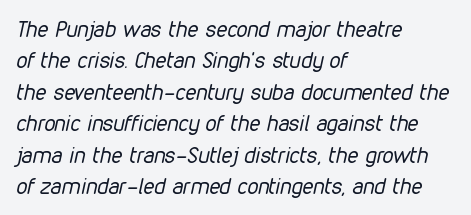
Q: Is the text bold? A: No.
Q: Is the text italic (slanted)? A: Yes, it leans right by about 12 degrees.
Q: Is the text underlined? A: No.
Q: How is the paragraph aligned? A: Left-aligned.
Q: Is the spacing between letters normal or unusually wide? A: Normal.
Q: Is the spacing between lines tight, normal or loose? A: Normal.
